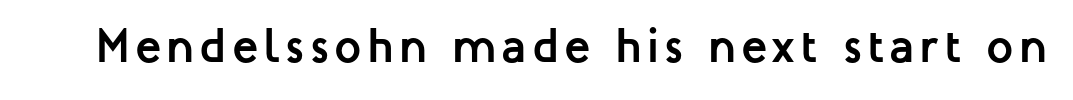
Character widths vary here, with narrow letters taking less room than wide ones. Upright lettering throughout. The typeface chosen for these lines omits serifs. The foot of each line stays bare and open. The glyphs have the mass of a bold cut.
